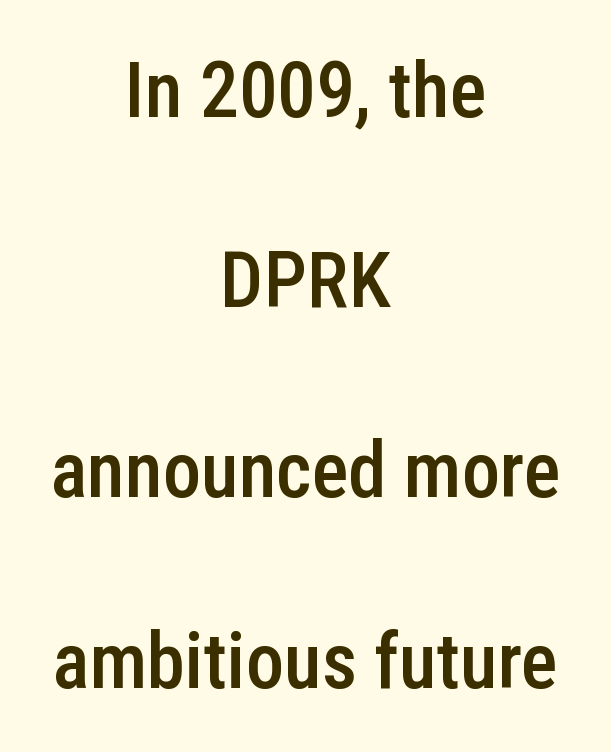
Q: Is the text bold? A: Semi-bold.
Q: Is the text italic (slanted)? A: No, it is upright.
Q: Is the typeface a serif or a sans-serif typeface? A: Sans-serif.
Q: Is the text underlined? A: No.
Q: How is the paragraph aligned? A: Centered.
Q: Is the spacing between letters normal or unusually wide? A: Normal.
Q: Is the spacing between lines tight, normal or loose? A: Loose.
Q: Width (condensed, normal, or wide)? A: Condensed.
Q: Stroke contrast? A: Low.
Q: x-height? A: Medium.
Q: Monospaced? A: No.
